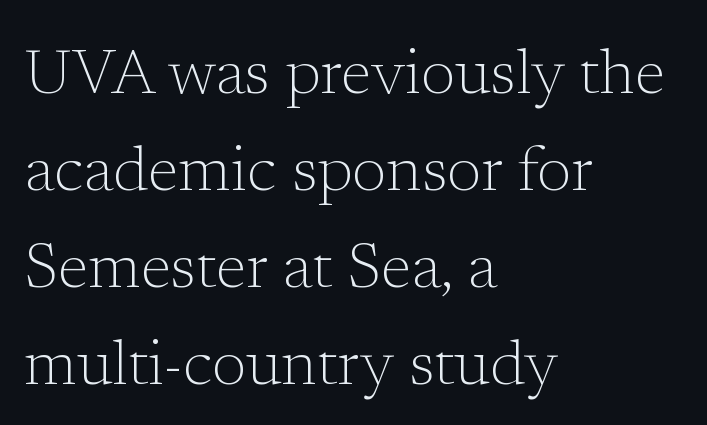
{"serif": "yes", "italic": "no", "bold": "no", "weight": "light", "width": "normal", "stroke_contrast": "low", "x_height": "medium", "monospaced": "no", "underline": "no", "align": "left", "line_spacing": "normal", "line_spacing_ratio": 1.54, "letter_spacing": "normal", "letter_spacing_em": 0.0, "glyph_px": 63}
